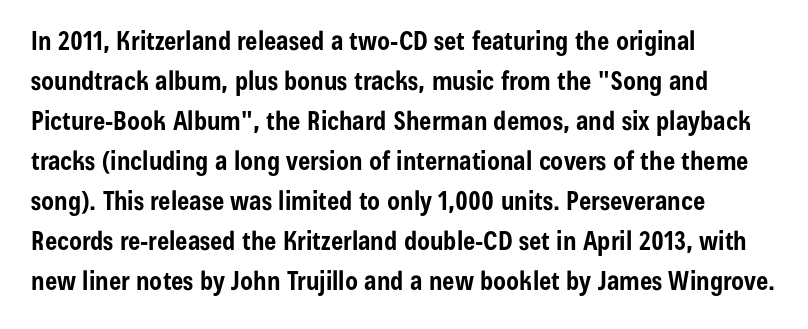
The letterforms sit shoulder to shoulder at normal distance. If you measured baseline to baseline, you'd find a middling distance. The specimen omits any rule beneath the text block's lines. These lines stack with their left ends in a neat column.
